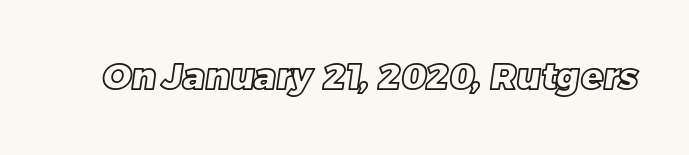
Q: Is the text underlined? A: No.
Q: Is the spacing between letters normal or unusually wide? A: Normal.
Q: Width (condensed, normal, or wide)? A: Normal.
Q: x-height? A: Large.
Q: Monospaced? A: No.
